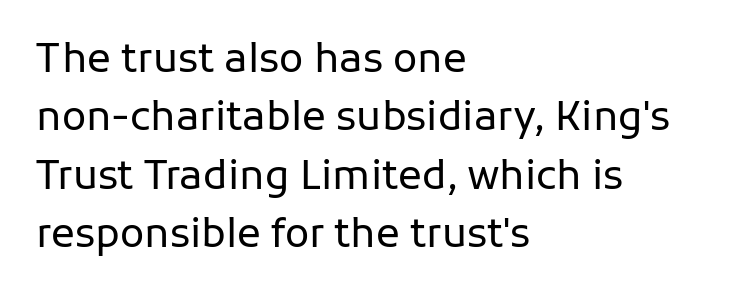
The image shows 40 px regular-weight sans-serif type, upright; set left-aligned, normal line spacing (1.46x), normal letter spacing, not underlined; low stroke contrast and a medium x-height.
